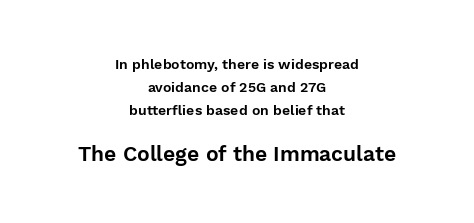
Q: Is the text italic (slanted)? A: No, it is upright.
Q: Is the text underlined? A: No.
Q: How is the paragraph aligned? A: Centered.
Q: Is the spacing between letters normal or unusually wide? A: Normal.
Q: Is the spacing between lines tight, normal or loose? A: Normal.
Q: Which block of text is set in a larger size, the first (top) or the second (bottom)? A: The second (bottom) one.
